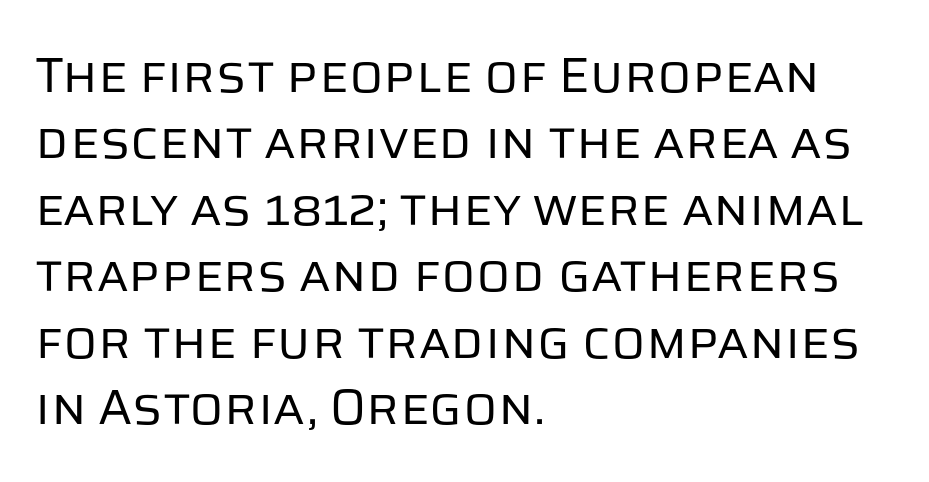
The image shows 50 px regular-weight sans-serif type, upright; set left-aligned, normal line spacing (1.33x), normal letter spacing, not underlined; low stroke contrast and a large x-height.
